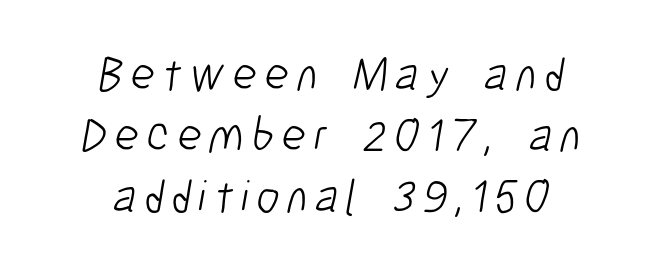
Q: Is the text bold? A: No.
Q: Is the typeface a serif or a sans-serif typeface? A: Sans-serif.
Q: Is the text underlined? A: No.
Q: How is the paragraph aligned? A: Centered.
Q: Is the spacing between lines tight, normal or loose? A: Normal.
Q: Width (condensed, normal, or wide)? A: Condensed.
Q: Stroke contrast? A: Low.
Q: x-height? A: Medium.
Q: Monospaced? A: No.
